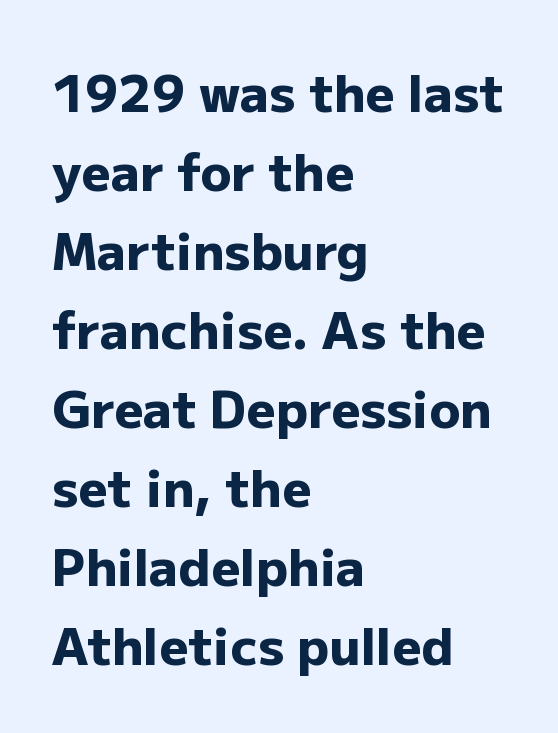
If you drew a line through each stem, it would be perfectly vertical. Reading down the block, your eye returns to a fixed left position each line. Bare-footed words on every line. Nothing unusual about the tracking: characters are spaced as the font intends.
